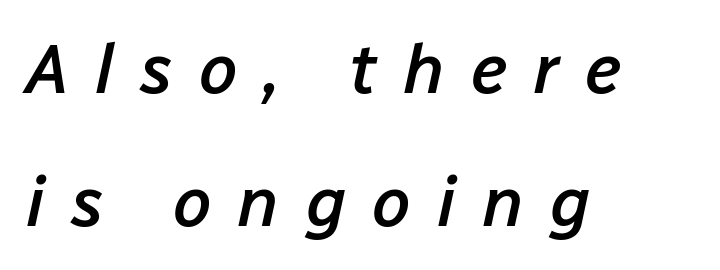
Q: Is the text bold? A: Semi-bold.
Q: Is the text italic (slanted)? A: Yes, it leans right by about 12 degrees.
Q: Is the text underlined? A: No.
Q: How is the paragraph aligned? A: Left-aligned.
Q: Is the spacing between letters normal or unusually wide? A: Unusually wide.
Q: Is the spacing between lines tight, normal or loose? A: Loose.
Q: Width (condensed, normal, or wide)? A: Normal.
Q: Stroke contrast? A: Low.
Q: x-height? A: Medium.
Q: Monospaced? A: No.
